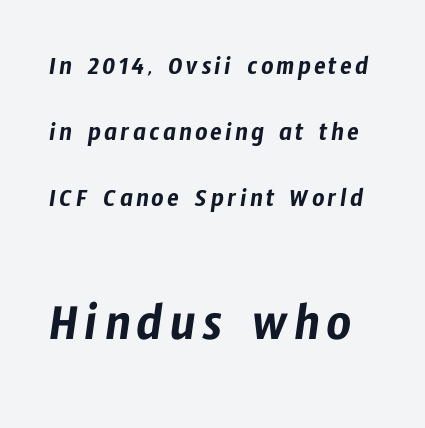
Varying glyph widths throughout — classic text-font behaviour. The emphasis by scale lands on block number two, below. No feet cap the strokes, marking this as sans-serif type. Quick note: underline off. Baseline-to-baseline distance is far greater than the letter height.
